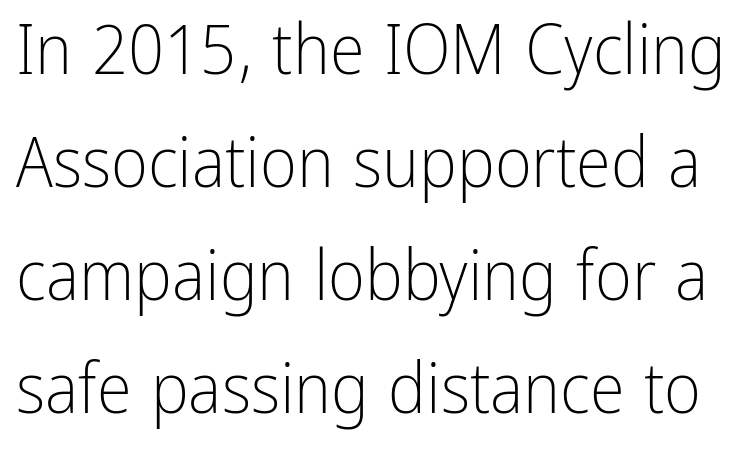
I'd call this a sans setting — the letters go barefoot. Designer's note — italics off, roman on. Letters have the restrained weight of plain body copy at most. Looks like regular typesetting: each glyph gets only the width it needs. Quick note: underline off.
